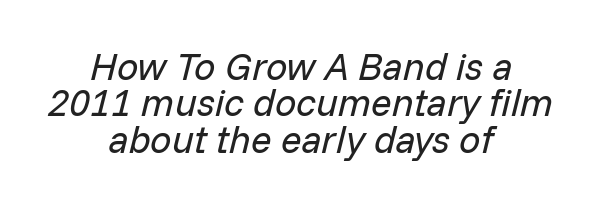
The image shows 38 px regular-weight type, italic (leaning right); set centered, tight line spacing (0.96x), normal letter spacing, not underlined; low stroke contrast and a medium x-height.
